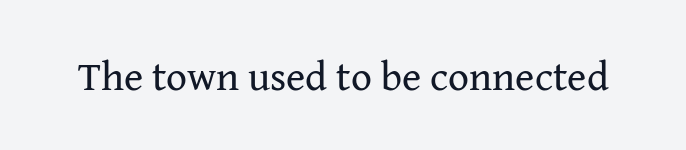
{"serif": "yes", "italic": "no", "bold": "no", "weight": "regular", "width": "normal", "stroke_contrast": "medium", "x_height": "medium", "monospaced": "no", "underline": "no", "letter_spacing": "normal", "letter_spacing_em": 0.0, "glyph_px": 41}
